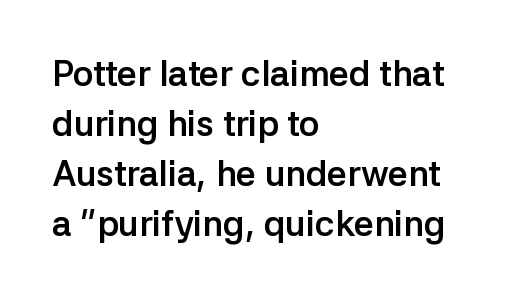
Whoever set this chose a conventional vertical rhythm. Each line starts at the same left margin while the right side varies. Only glyphs here, with clear space below each row. Heft: maximum for text — a bold. Designer's note — italics off, roman on. Note the varied advance widths — an 'i' is clearly narrower than an 'm'.
